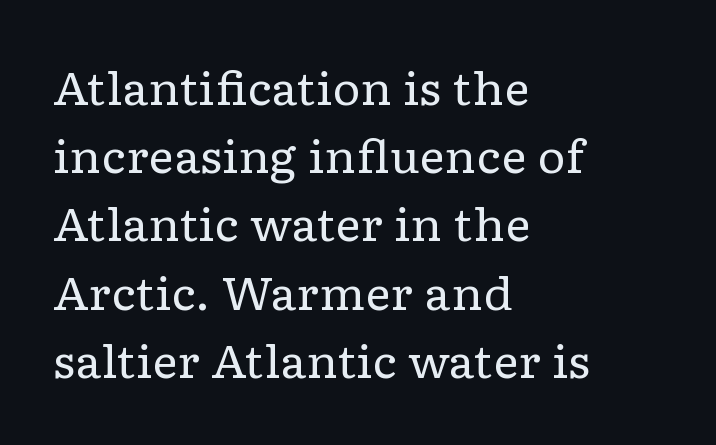
The face used here is proportionally spaced, like ordinary book or web type. In terms of leading, this rendering sits right in the middle. The typography opts for an upright posture over an oblique one. Descenders hang freely into open space.
